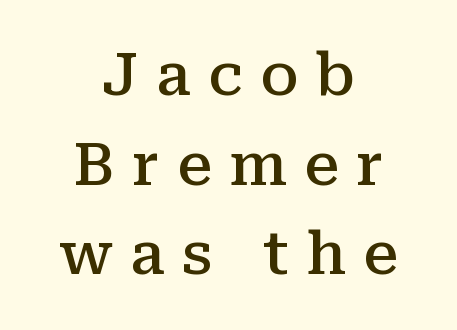
Q: Is the text bold? A: Semi-bold.
Q: Is the text italic (slanted)? A: No, it is upright.
Q: Is the typeface a serif or a sans-serif typeface? A: Serif.
Q: Is the text underlined? A: No.
Q: How is the paragraph aligned? A: Centered.
Q: Is the spacing between letters normal or unusually wide? A: Unusually wide.
Q: Is the spacing between lines tight, normal or loose? A: Normal.
Q: Width (condensed, normal, or wide)? A: Normal.
Q: Stroke contrast? A: Medium.
Q: x-height? A: Medium.
Q: Monospaced? A: No.
